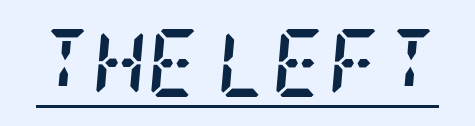
Q: Is the text bold? A: Yes.
Q: Is the text italic (slanted)? A: Yes, it leans right by about 5 degrees.
Q: Is the typeface a serif or a sans-serif typeface? A: Serif.
Q: Is the text underlined? A: Yes.
Q: Is the spacing between letters normal or unusually wide? A: Normal.
Q: Width (condensed, normal, or wide)? A: Condensed.
Q: Stroke contrast? A: Low.
Q: x-height? A: Large.
